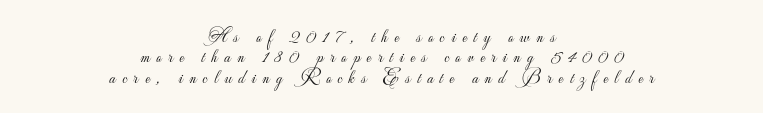
Heaviness? Minimal to ordinary, like unemphasized prose. Centered paragraph, ragged on both sides. Does extra space separate the letters? Yes, quite a lot of it. Rows of type sit shoulder to shoulder in the vertical direction. Descender tails drop into unmarked territory.
